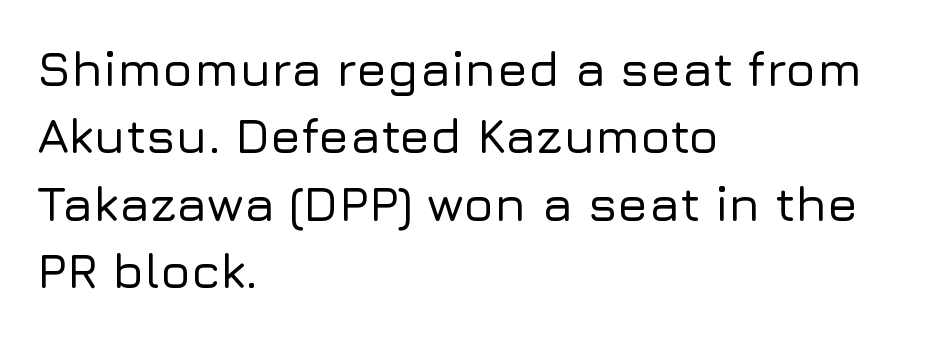
This sample is left-justified, so line endings fall wherever the words run out. Glance below the letters and you will spot only blank space. Is this a fixed-width face? No — the glyphs have proportional, varying widths. The block of text has a typical density, with ordinary space between rows.
